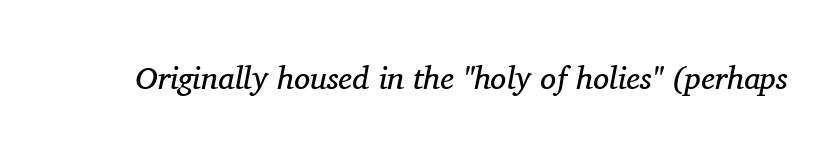
The image shows 32 px regular-weight serif type, italic (leaning right); set normal letter spacing, not underlined; medium stroke contrast and a medium x-height.
